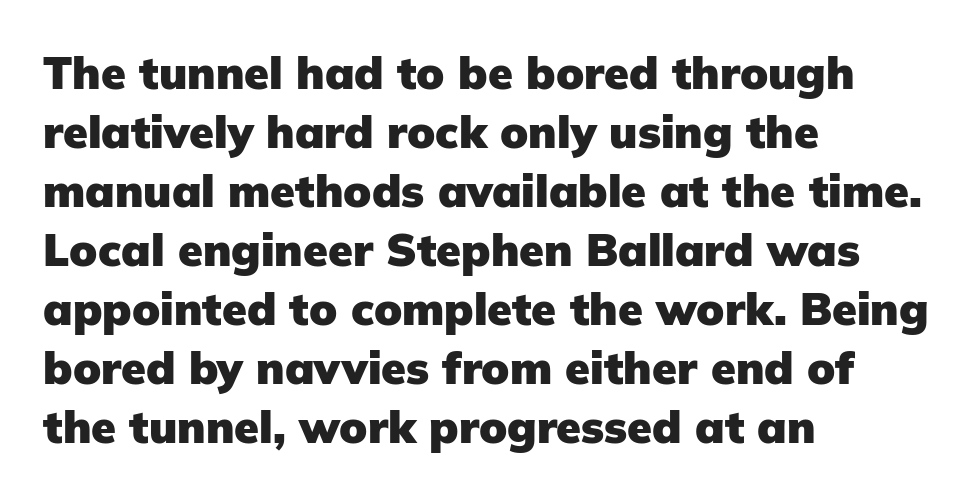
Horizontal alignment here is leftward, the default for most running prose. The passage shown is emphatically bold. This is sans-serif lettering, the kind often seen on screens and signage. Is this a fixed-width face? No — the glyphs have proportional, varying widths. How are the letters spaced? Ordinarily, with no added tracking.
